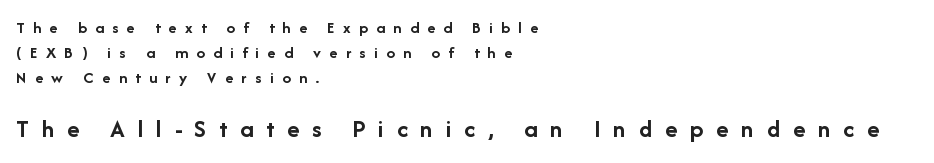
Compared with a centered layout, this one pins lines to the left instead. The rendering uses a moderate line-height, typical for paragraphs. Is there any slant? The stems are plumb. Underline: absent.
